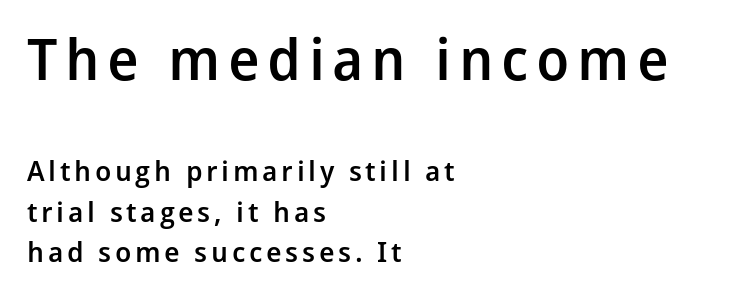
Q: Is the text bold? A: Semi-bold.
Q: Is the text italic (slanted)? A: No, it is upright.
Q: Is the typeface a serif or a sans-serif typeface? A: Sans-serif.
Q: Is the text underlined? A: No.
Q: How is the paragraph aligned? A: Left-aligned.
Q: Is the spacing between lines tight, normal or loose? A: Normal.
Q: Which block of text is set in a larger size, the first (top) or the second (bottom)? A: The first (top) one.
Q: Width (condensed, normal, or wide)? A: Normal.
Q: Stroke contrast? A: Low.
Q: x-height? A: Medium.
Q: Monospaced? A: No.
